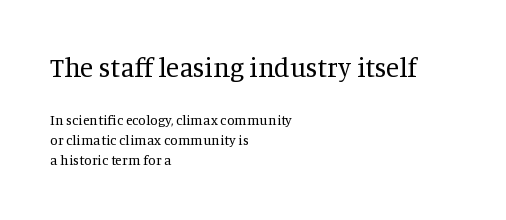
Q: Is the text bold? A: No.
Q: Is the text italic (slanted)? A: No, it is upright.
Q: Is the text underlined? A: No.
Q: How is the paragraph aligned? A: Left-aligned.
Q: Is the spacing between letters normal or unusually wide? A: Normal.
Q: Is the spacing between lines tight, normal or loose? A: Normal.
Q: Which block of text is set in a larger size, the first (top) or the second (bottom)? A: The first (top) one.
